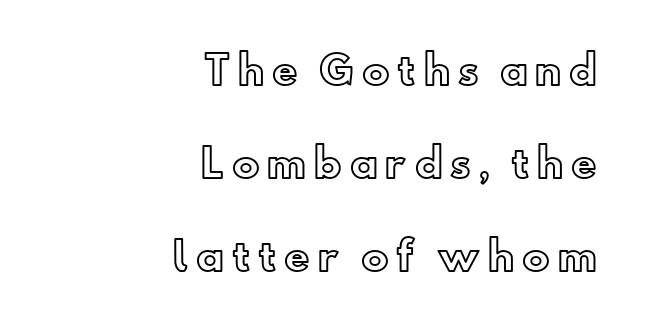
These lines have a slow, spaced-out rhythm from letter to letter. Underlining? Definitely not there. Each letter keeps its own natural width here, so spacing adapts to shape. A typesetter would mark this as roman, not italic. The vertical gap from one line to the next is large. Teacher's note: observe the even right margin — that is flush-right alignment.
